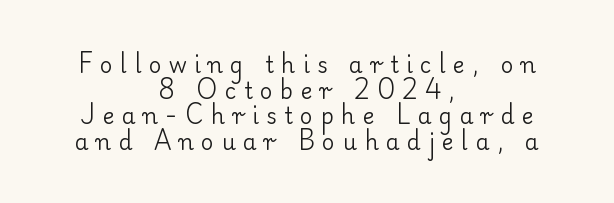
Q: Is the text bold? A: No.
Q: Is the text italic (slanted)? A: No, it is upright.
Q: Is the text underlined? A: No.
Q: How is the paragraph aligned? A: Centered.
Q: Is the spacing between letters normal or unusually wide? A: Unusually wide.
